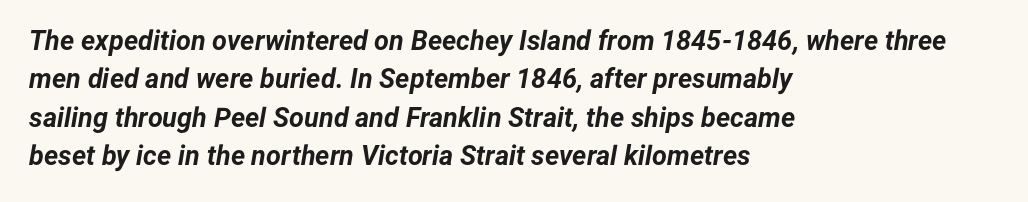
{"italic": "yes", "lean": "right", "slant_degrees": 12, "bold": "yes", "underline": "no", "align": "left", "line_spacing": "normal", "line_spacing_ratio": 1.42, "letter_spacing": "normal", "letter_spacing_em": 0.0, "glyph_px": 27}
